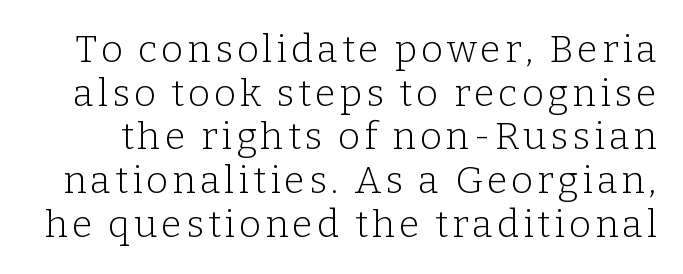
Stem width sits at or under what a default text font uses. Think of a printed novel: that variable character pitch is what you see here. Unlike italic type, these characters show no tilt at all. What's the leading like? Squeezed, with rows nearly overlapping.
